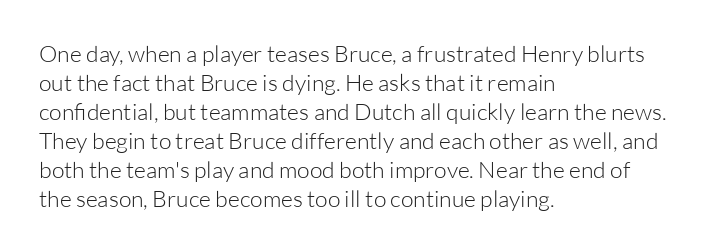
A typesetter would call this zero additional tracking. If you drew a line through each stem, it would be perfectly vertical. This block has exactly the height ordinary leading produces. Teacher's note: observe the even left margin — that is flush-left alignment. The area under the type is left untouched. This is not heavy type; no bold has been used.
